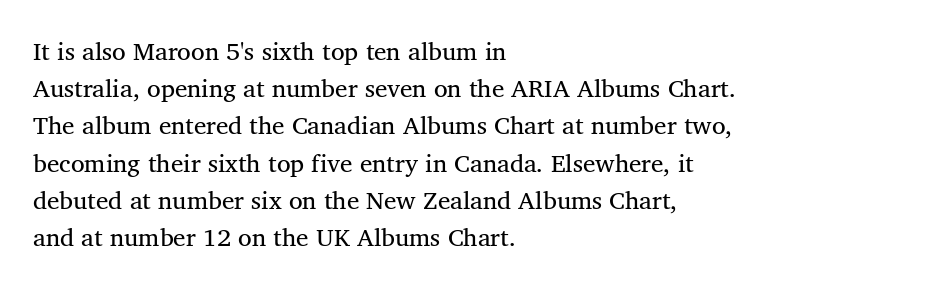
Q: Is the text underlined? A: No.
Q: How is the paragraph aligned? A: Left-aligned.
Q: Is the spacing between letters normal or unusually wide? A: Normal.
Q: Is the spacing between lines tight, normal or loose? A: Normal.
